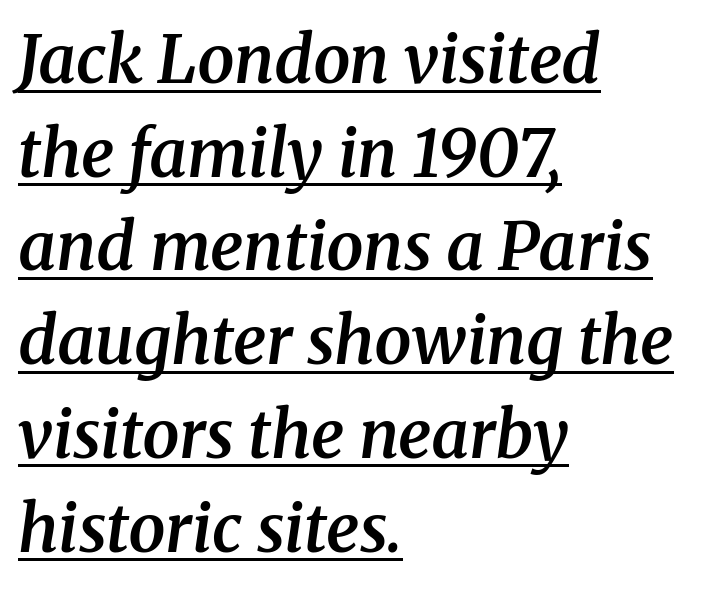
{"serif": "yes", "italic": "yes", "lean": "right", "slant_degrees": 8, "bold": "semi", "weight": "semibold", "width": "normal", "stroke_contrast": "medium", "x_height": "medium", "monospaced": "no", "underline": "yes", "align": "left", "line_spacing": "normal", "line_spacing_ratio": 1.42, "letter_spacing": "normal", "letter_spacing_em": 0.0, "glyph_px": 66}
